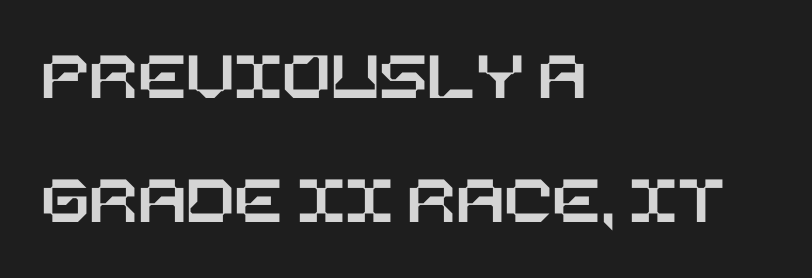
Q: Is the text italic (slanted)? A: No, it is upright.
Q: Is the text underlined? A: No.
Q: How is the paragraph aligned? A: Left-aligned.
Q: Is the spacing between letters normal or unusually wide? A: Normal.
Q: Width (condensed, normal, or wide)? A: Normal.
Q: Stroke contrast? A: Low.
Q: x-height? A: Large.
